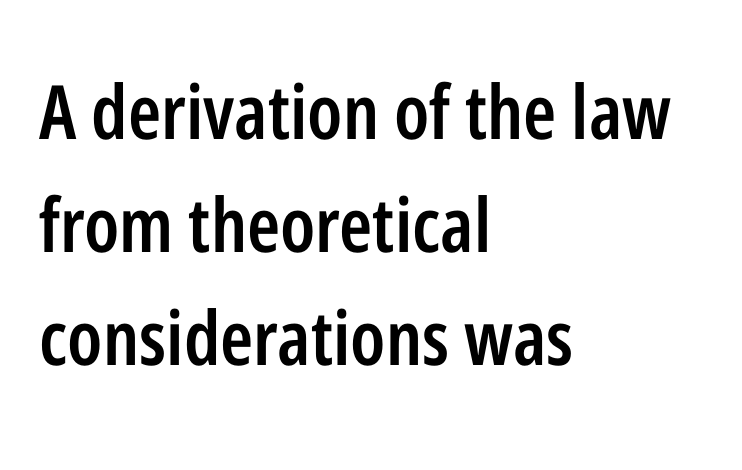
The image shows 75 px semibold, condensed sans-serif type, upright; set left-aligned, normal line spacing (1.51x), normal letter spacing, not underlined; low stroke contrast and a medium x-height.
